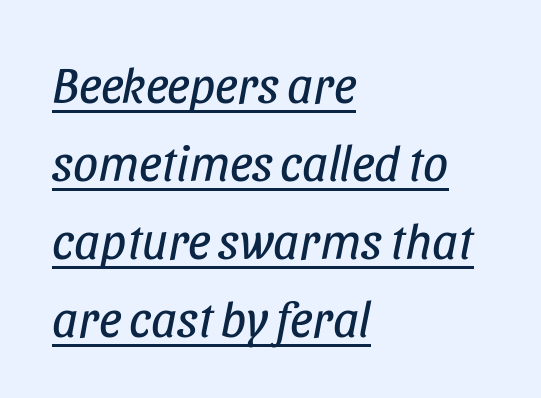
Compared with typical paragraphs, the rows here are spaced about the same. The passage shown is typed in a proportional face where columns would drift. All the whitespace from short lines collects on the right. Words appear dense and cohesive because spacing is normal. Is the stroke heavy? The answer is a plain regular-or-lighter.
